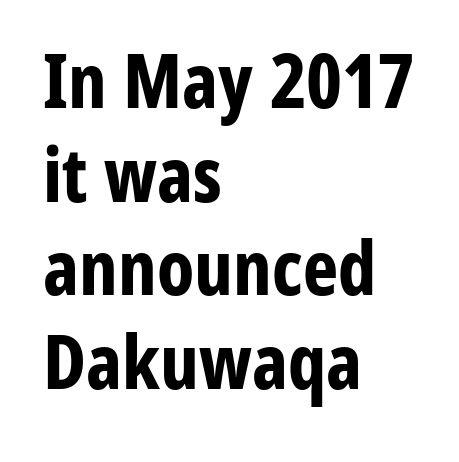
The typesetting leans heavy: a genuine bold. Descenders are the only things crossing below the line. Leading matches the norm, producing a regular column. These lines were composed using upright roman letters.
